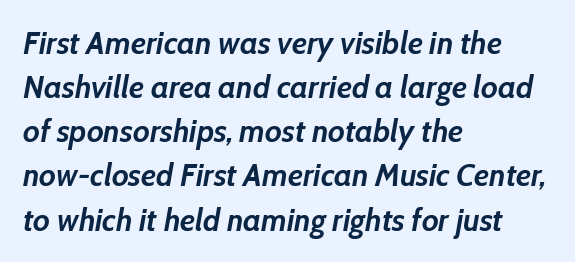
A typesetter would call this proportional, since set widths differ per character. The rendering keeps characters at their native spacing. Vertically, the passage feels balanced, rows spaced as you'd expect. Pretty heavy lettering here — definitely bold. When letters slant like this, we call the style italic. Nobody drew a line under any word here.
